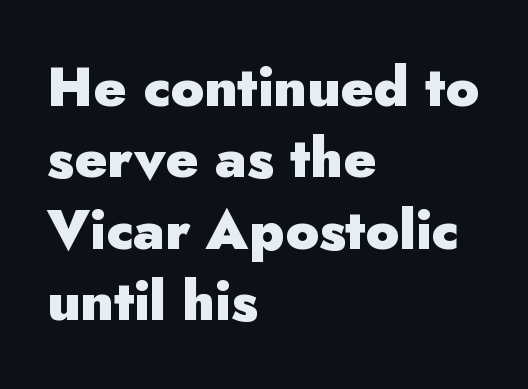
Line spacing here is normal. A typesetter would call this proportional, since set widths differ per character. On the weight axis this lands at bold, roughly 700. Casual observation: everything's shoved over to the left. These lines keep a tight, regular rhythm from letter to letter.
